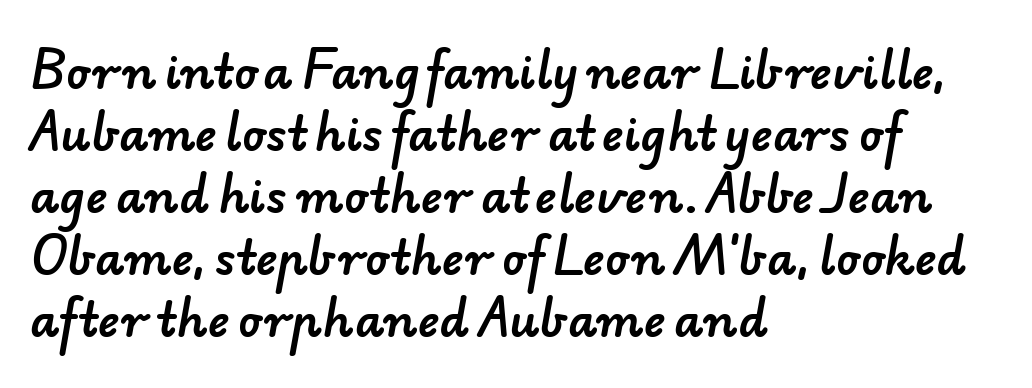
Q: Is the typeface a serif or a sans-serif typeface? A: Sans-serif.
Q: Is the text underlined? A: No.
Q: How is the paragraph aligned? A: Left-aligned.
Q: Is the spacing between letters normal or unusually wide? A: Normal.
Q: Is the spacing between lines tight, normal or loose? A: Normal.
Q: Width (condensed, normal, or wide)? A: Normal.
Q: Stroke contrast? A: Low.
Q: x-height? A: Small.
Q: Monospaced? A: No.
